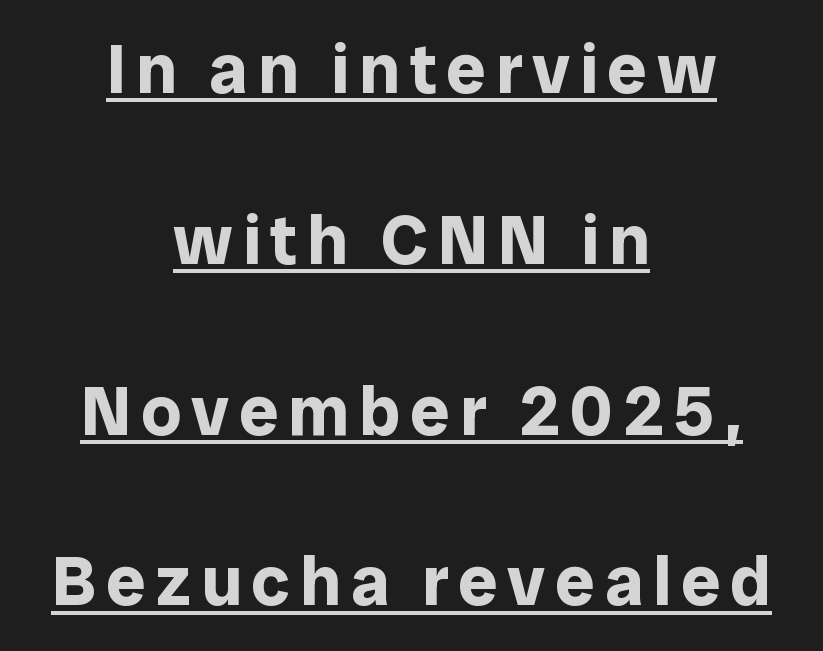
This is the regular roman posture of the typeface. The rendering uses natural spacing where letterforms have individual widths. The typesetter has applied underlining to the passage shown. Serifs: no, the terminals of the letterforms are clean. Is there much room between lines? Yes — plenty of vertical air separates them.
